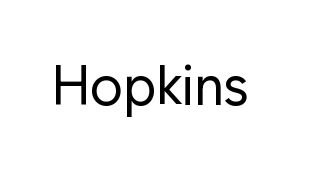
{"serif": "no", "italic": "no", "bold": "no", "weight": "regular", "width": "normal", "stroke_contrast": "low", "x_height": "medium", "monospaced": "no", "underline": "no", "letter_spacing": "normal", "letter_spacing_em": 0.0, "glyph_px": 55}
